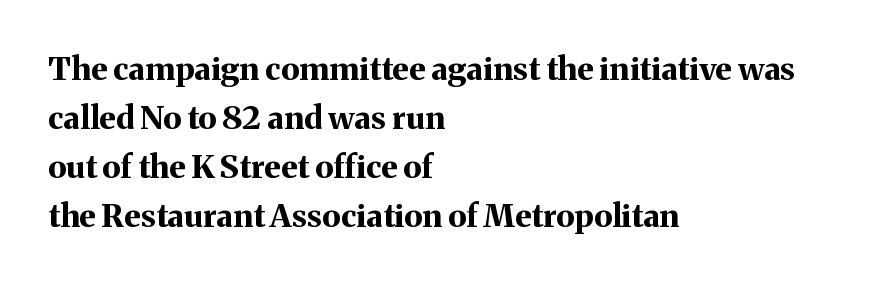
The image shows 32 px bold serif type, upright; set left-aligned, normal line spacing (1.53x), normal letter spacing, not underlined; medium stroke contrast and a medium x-height.
